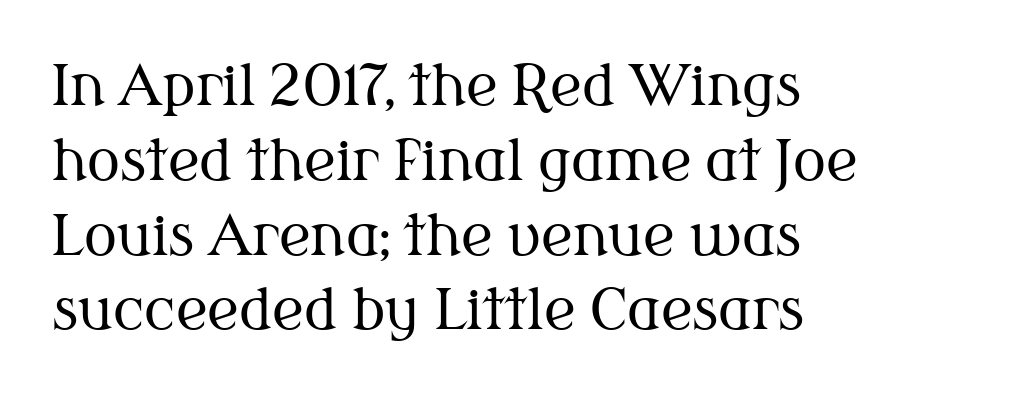
Q: Is the text bold? A: No.
Q: Is the text italic (slanted)? A: No, it is upright.
Q: Is the typeface a serif or a sans-serif typeface? A: Serif.
Q: Is the text underlined? A: No.
Q: How is the paragraph aligned? A: Left-aligned.
Q: Is the spacing between letters normal or unusually wide? A: Normal.
Q: Is the spacing between lines tight, normal or loose? A: Normal.
Q: Width (condensed, normal, or wide)? A: Normal.
Q: Stroke contrast? A: Medium.
Q: x-height? A: Medium.
Q: Monospaced? A: No.
